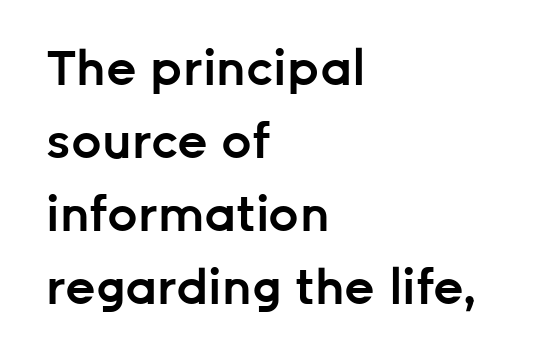
Q: Is the text bold? A: Semi-bold.
Q: Is the text italic (slanted)? A: No, it is upright.
Q: Is the typeface a serif or a sans-serif typeface? A: Sans-serif.
Q: Is the text underlined? A: No.
Q: How is the paragraph aligned? A: Left-aligned.
Q: Is the spacing between letters normal or unusually wide? A: Normal.
Q: Is the spacing between lines tight, normal or loose? A: Normal.
Q: Width (condensed, normal, or wide)? A: Normal.
Q: Stroke contrast? A: Low.
Q: x-height? A: Medium.
Q: Monospaced? A: No.
